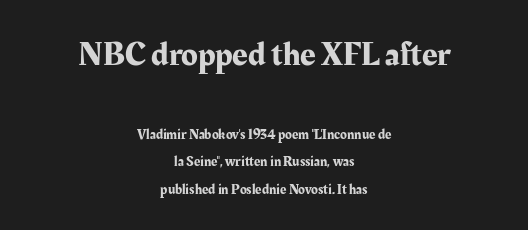
Q: Is the text italic (slanted)? A: No, it is upright.
Q: Is the typeface a serif or a sans-serif typeface? A: Serif.
Q: Is the text underlined? A: No.
Q: How is the paragraph aligned? A: Centered.
Q: Is the spacing between letters normal or unusually wide? A: Normal.
Q: Is the spacing between lines tight, normal or loose? A: Loose.
Q: Which block of text is set in a larger size, the first (top) or the second (bottom)? A: The first (top) one.
Q: Width (condensed, normal, or wide)? A: Normal.
Q: Stroke contrast? A: Medium.
Q: x-height? A: Medium.
Q: Monospaced? A: No.
